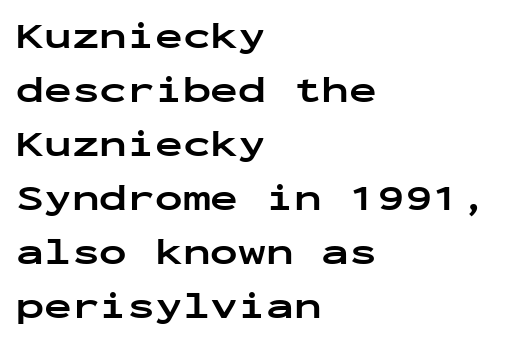
Q: Is the text bold? A: Yes.
Q: Is the text italic (slanted)? A: No, it is upright.
Q: Is the typeface a serif or a sans-serif typeface? A: Sans-serif.
Q: Is the text underlined? A: No.
Q: How is the paragraph aligned? A: Left-aligned.
Q: Is the spacing between letters normal or unusually wide? A: Normal.
Q: Is the spacing between lines tight, normal or loose? A: Normal.
Q: Width (condensed, normal, or wide)? A: Wide.
Q: Stroke contrast? A: Low.
Q: x-height? A: Medium.
Q: Monospaced? A: Yes.
